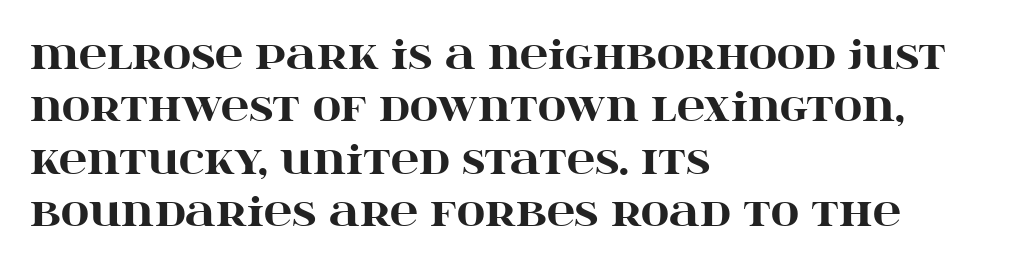
{"serif": "yes", "italic": "no", "bold": "yes", "weight": "heavy", "width": "wide", "stroke_contrast": "high", "x_height": "large", "monospaced": "no", "underline": "no", "align": "left", "line_spacing": "normal", "line_spacing_ratio": 1.34, "letter_spacing": "normal", "letter_spacing_em": 0.0, "glyph_px": 39}
